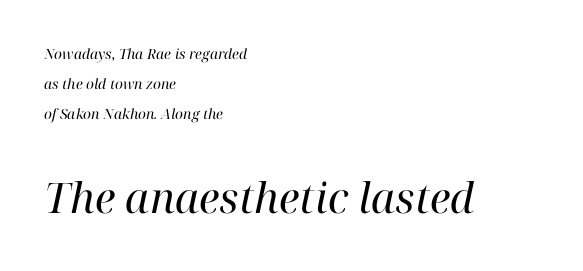
Q: Is the text bold? A: No.
Q: Is the text italic (slanted)? A: Yes, it leans right by about 12 degrees.
Q: Is the typeface a serif or a sans-serif typeface? A: Serif.
Q: Is the text underlined? A: No.
Q: How is the paragraph aligned? A: Left-aligned.
Q: Is the spacing between letters normal or unusually wide? A: Normal.
Q: Is the spacing between lines tight, normal or loose? A: Loose.
Q: Which block of text is set in a larger size, the first (top) or the second (bottom)? A: The second (bottom) one.
Q: Width (condensed, normal, or wide)? A: Normal.
Q: Stroke contrast? A: High.
Q: x-height? A: Medium.
Q: Monospaced? A: No.
